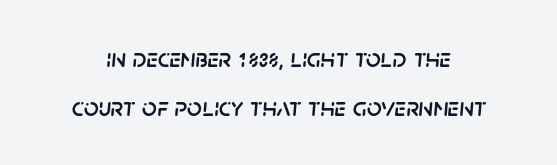
{"italic": "yes", "lean": "right", "slant_degrees": 5, "underline": "no", "line_spacing_ratio": 1.89, "letter_spacing": "normal", "letter_spacing_em": 0.0, "glyph_px": 26}
